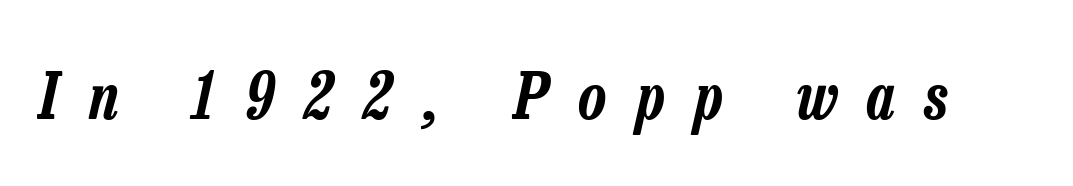
{"italic": "yes", "lean": "right", "slant_degrees": 13, "width": "condensed", "stroke_contrast": "low", "x_height": "medium", "monospaced": "no", "underline": "no", "letter_spacing": "wide", "letter_spacing_em": 0.48, "glyph_px": 63}
